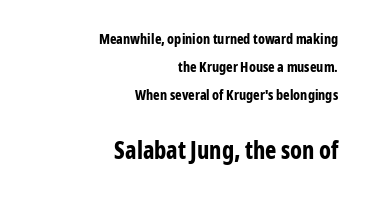
Reading down the column, the eye jumps a long way to each next line. Two sizes are in play, and the larger belongs to the second block. Nobody drew a line under any word here. You'd pick this weight for a headline — it's a proper bold. Upright lettering throughout.
